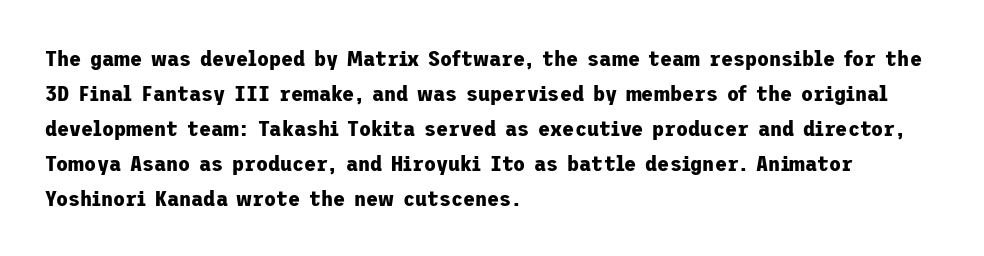
Horizontal bands of white between lines are of average thickness. The rendering keeps characters at their native spacing. Line beginnings align vertically; line endings do not. The font is running at its bold setting. No italicization has been applied; the sample stays upright.
